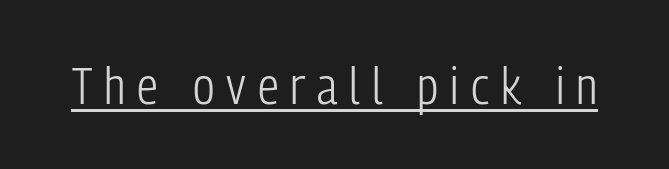
Q: Is the text bold? A: No.
Q: Is the text italic (slanted)? A: No, it is upright.
Q: Is the typeface a serif or a sans-serif typeface? A: Sans-serif.
Q: Is the text underlined? A: Yes.
Q: Is the spacing between letters normal or unusually wide? A: Unusually wide.
Q: Width (condensed, normal, or wide)? A: Condensed.
Q: Stroke contrast? A: Low.
Q: x-height? A: Medium.
Q: Monospaced? A: No.
